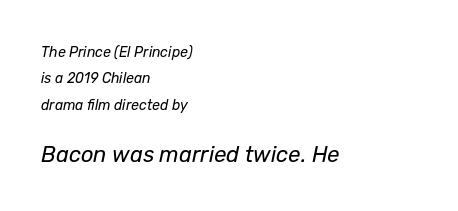
{"italic": "yes", "lean": "right", "slant_degrees": 12, "bold": "no", "underline": "no", "align": "left", "line_spacing_ratio": 1.89, "letter_spacing": "normal", "letter_spacing_em": 0.0, "larger_block": "second", "size_ratio": 1.57, "glyph_px": 22}
